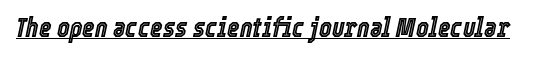
The image shows 27 px text type, italic (leaning right); set normal letter spacing, underlined.
